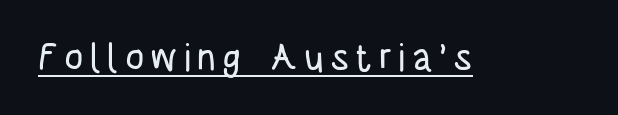
Q: Is the text italic (slanted)? A: No, it is upright.
Q: Is the typeface a serif or a sans-serif typeface? A: Sans-serif.
Q: Is the text underlined? A: Yes.
Q: Width (condensed, normal, or wide)? A: Condensed.
Q: Stroke contrast? A: Low.
Q: x-height? A: Large.
Q: Monospaced? A: No.
